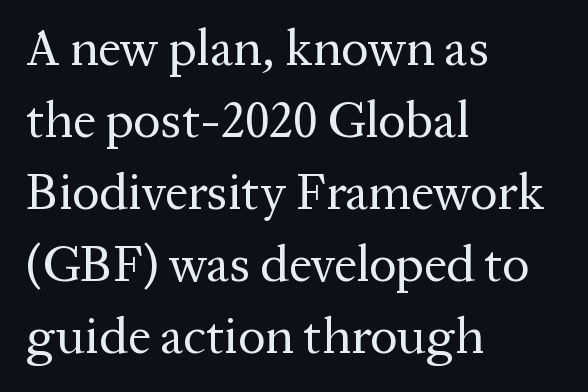
The rows are spaced the way most documents space them. Proportional: the letters do not fall into vertical columns. The lines are quadded left. Quick note: underline off. Is the stroke heavy? The answer is a plain regular-or-lighter.
